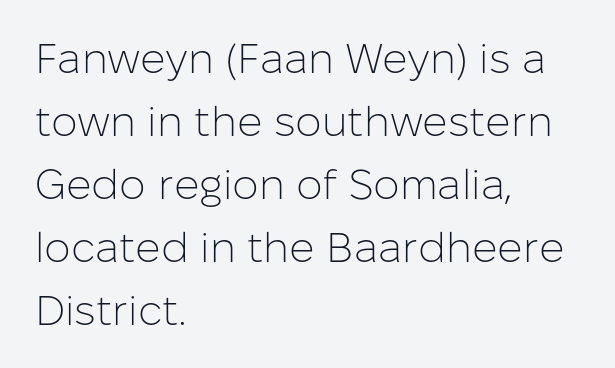
Teacher's note: observe the even left margin — that is flush-left alignment. This block has exactly the height ordinary leading produces. Serif or sans? Sans — the stroke terminals are bare. This is not heavy type; no bold has been used. Spacing between characters is what you'd get straight out of the box. These lines were composed using upright roman letters.
